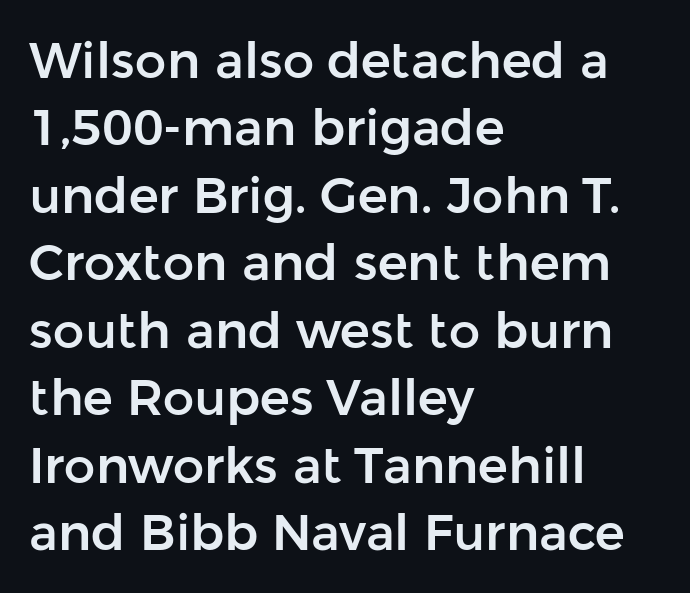
This sample is left-justified, so line endings fall wherever the words run out. Glance below the letters and you will spot only blank space. Is this a fixed-width face? No — the glyphs have proportional, varying widths. The block of text has a typical density, with ordinary space between rows.
